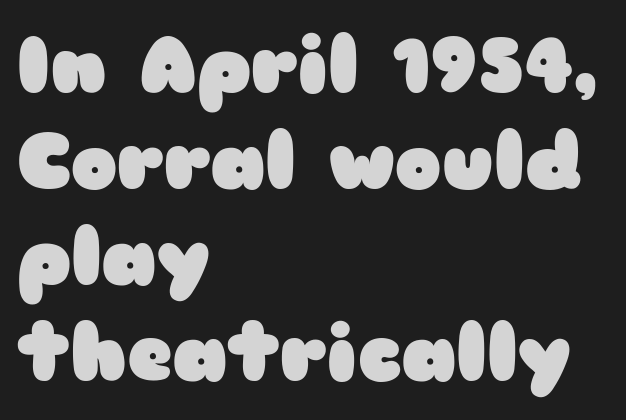
{"serif": "no", "italic": "no", "bold": "yes", "weight": "heavy", "width": "wide", "stroke_contrast": "low", "x_height": "medium", "monospaced": "no", "underline": "no", "align": "left", "line_spacing_ratio": 1.23, "letter_spacing": "normal", "letter_spacing_em": 0.0, "glyph_px": 78}
